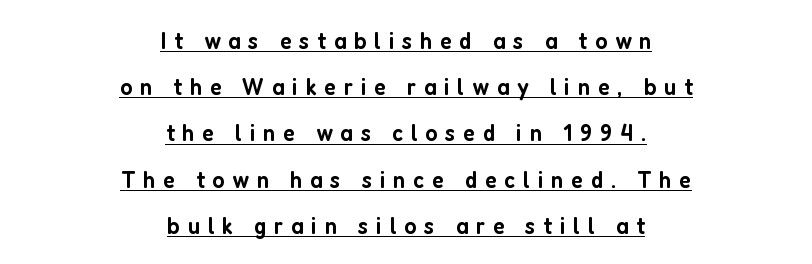
You could only call the tracking loose — the letters float apart. Compared with an ordinary text face, these strokes are moderately heavier — a semibold. Glance below the letters and you will spot a drawn line. Rendered with straight, roman letterforms. The compositor balanced each line on the midline.
